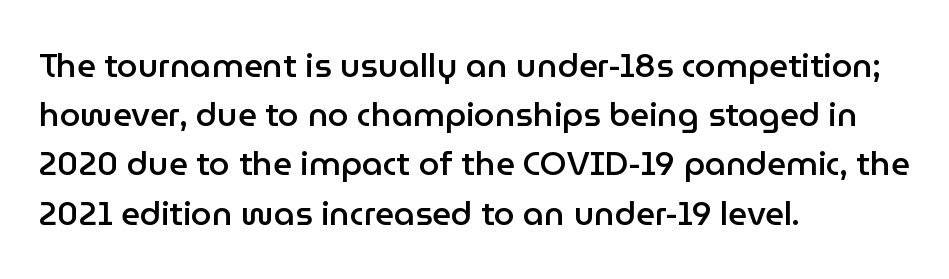
Anything drawn beneath the words? Only blank space. A typesetter would call this proportional, since set widths differ per character. If you measured baseline to baseline, you'd find a middling distance. The font family rendered here belongs to the sans-serif group.
